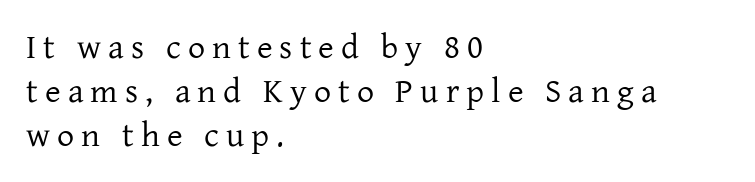
{"serif": "yes", "italic": "no", "bold": "no", "weight": "regular", "width": "normal", "stroke_contrast": "low", "x_height": "medium", "monospaced": "no", "underline": "no", "align": "left", "line_spacing": "normal", "line_spacing_ratio": 1.29, "letter_spacing": "wide", "letter_spacing_em": 0.21, "glyph_px": 34}
